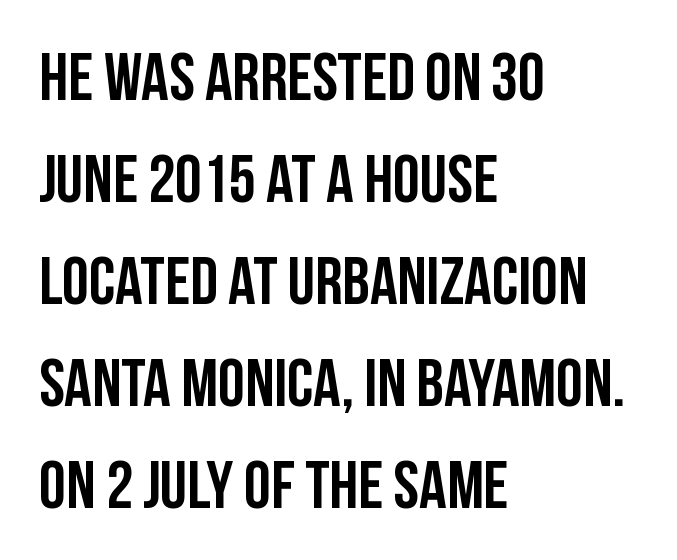
The image shows 68 px condensed sans-serif type, upright; set left-aligned, normal line spacing (1.5x), normal letter spacing, not underlined; low stroke contrast and a large x-height.
